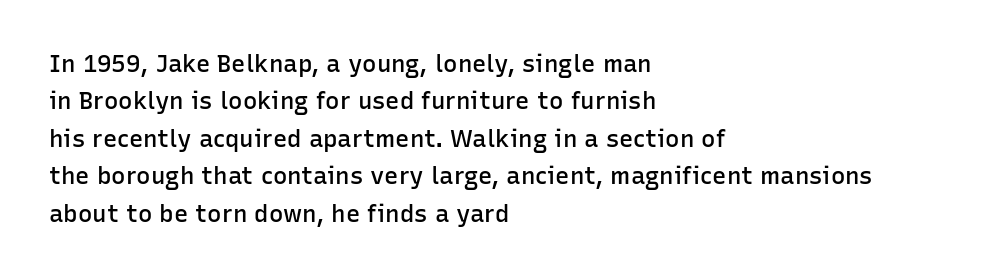
{"italic": "no", "bold": "semi", "underline": "no", "align": "left", "line_spacing": "normal", "line_spacing_ratio": 1.56, "letter_spacing": "normal", "letter_spacing_em": 0.0, "glyph_px": 24}
